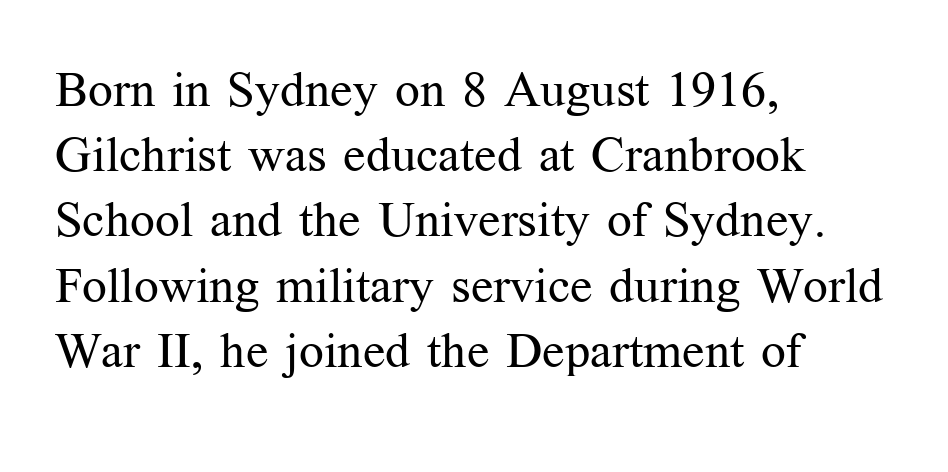
The tracking reads as untouched default to a designer's eye. This block has exactly the height ordinary leading produces. Small tapered or slab feet sit at the stroke ends, so this counts as serif. Designer's note — italics off, roman on.
